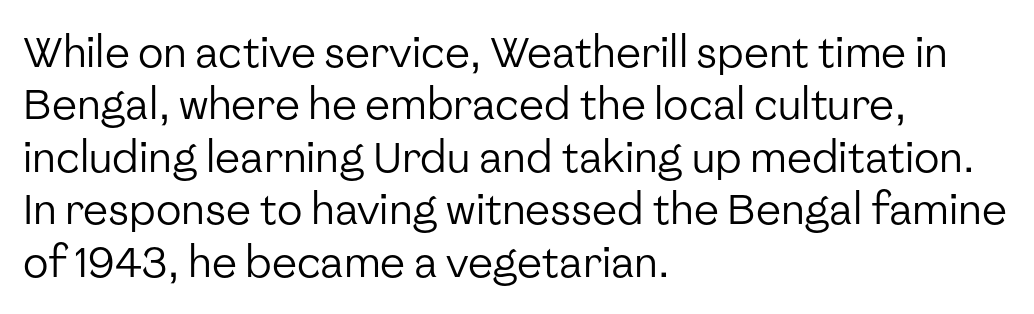
Q: Is the text bold? A: No.
Q: Is the text italic (slanted)? A: No, it is upright.
Q: Is the typeface a serif or a sans-serif typeface? A: Sans-serif.
Q: Is the text underlined? A: No.
Q: How is the paragraph aligned? A: Left-aligned.
Q: Is the spacing between letters normal or unusually wide? A: Normal.
Q: Is the spacing between lines tight, normal or loose? A: Normal.
Q: Width (condensed, normal, or wide)? A: Normal.
Q: Stroke contrast? A: Low.
Q: x-height? A: Medium.
Q: Monospaced? A: No.
